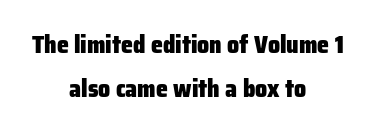
Q: Is the text bold? A: Yes.
Q: Is the text italic (slanted)? A: No, it is upright.
Q: Is the text underlined? A: No.
Q: How is the paragraph aligned? A: Centered.
Q: Is the spacing between letters normal or unusually wide? A: Normal.
